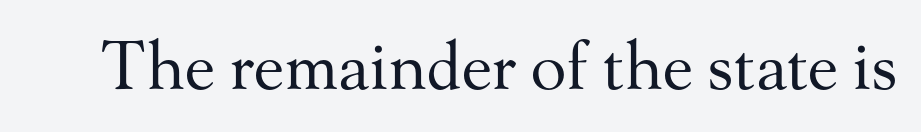
The image shows 66 px regular-weight serif type, upright; set normal letter spacing, not underlined; medium stroke contrast and a small x-height.
